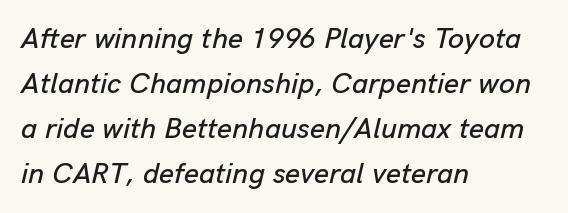
The image shows 29 px text type, italic (leaning right); set left-aligned, normal line spacing (1.55x), normal letter spacing, not underlined; low stroke contrast and a medium x-height.
